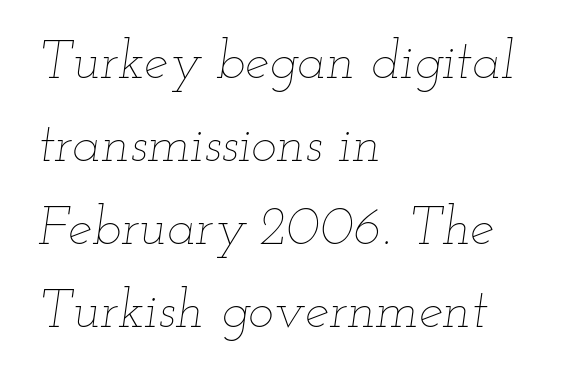
Descenders are the only things crossing below the line. One glance says typical: line gaps are just what's usual. Horizontal alignment here is leftward, the default for most running prose. Stems and bowls with no extra thickness — not bold. It's the slanting kind of type.
